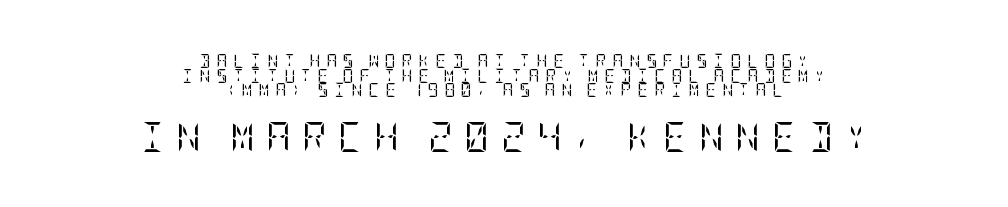
{"serif": "yes", "italic": "no", "bold": "no", "weight": "regular", "width": "condensed", "stroke_contrast": "low", "x_height": "large", "underline": "no", "align": "center", "line_spacing": "tight", "line_spacing_ratio": 1.05, "letter_spacing": "wide", "letter_spacing_em": 0.39, "larger_block": "second", "size_ratio": 2.14, "glyph_px": 30}
